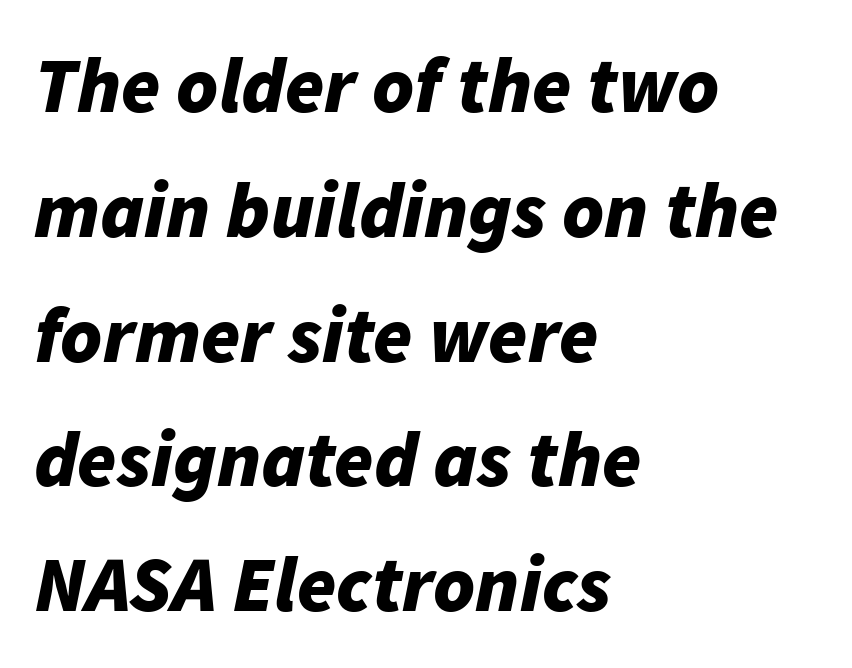
The sample has been set heavy, in full bold. The tracking reads as untouched default to a designer's eye. Only glyphs here, with clear space below each row. Italic: yes, the glyphs are oblique. Each letter keeps its own natural width here, so spacing adapts to shape.
